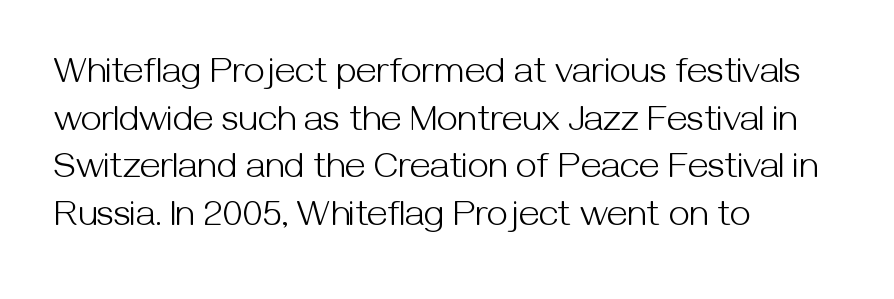
The image shows 37 px light sans-serif type, upright; set left-aligned, normal line spacing (1.29x), normal letter spacing, not underlined; medium stroke contrast and a medium x-height.
